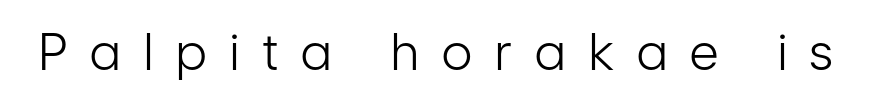
The image shows 50 px light, condensed sans-serif type, upright; set unusually wide letter spacing (+0.47 em), not underlined; low stroke contrast and a medium x-height.
